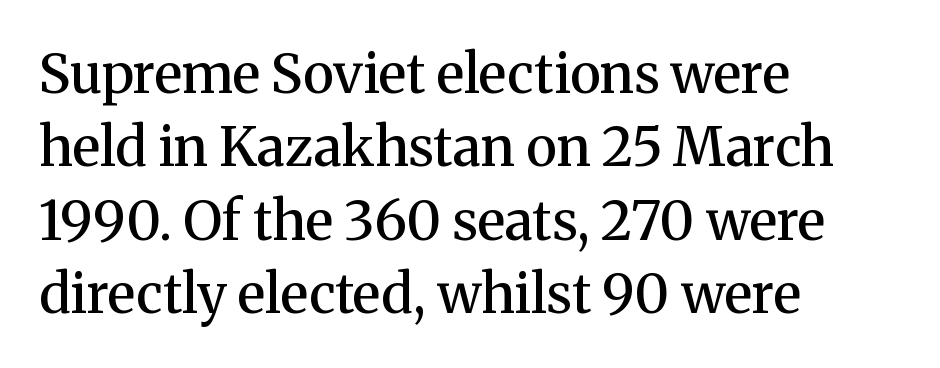
{"serif": "yes", "italic": "no", "bold": "semi", "weight": "semibold", "width": "normal", "stroke_contrast": "medium", "x_height": "medium", "monospaced": "no", "underline": "no", "align": "left", "line_spacing": "normal", "line_spacing_ratio": 1.36, "letter_spacing": "normal", "letter_spacing_em": 0.0, "glyph_px": 54}
